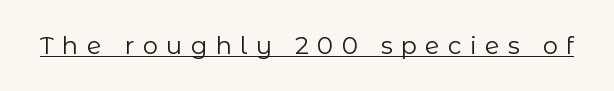
The image shows 24 px text type, upright; set unusually wide letter spacing (+0.35 em), underlined.
